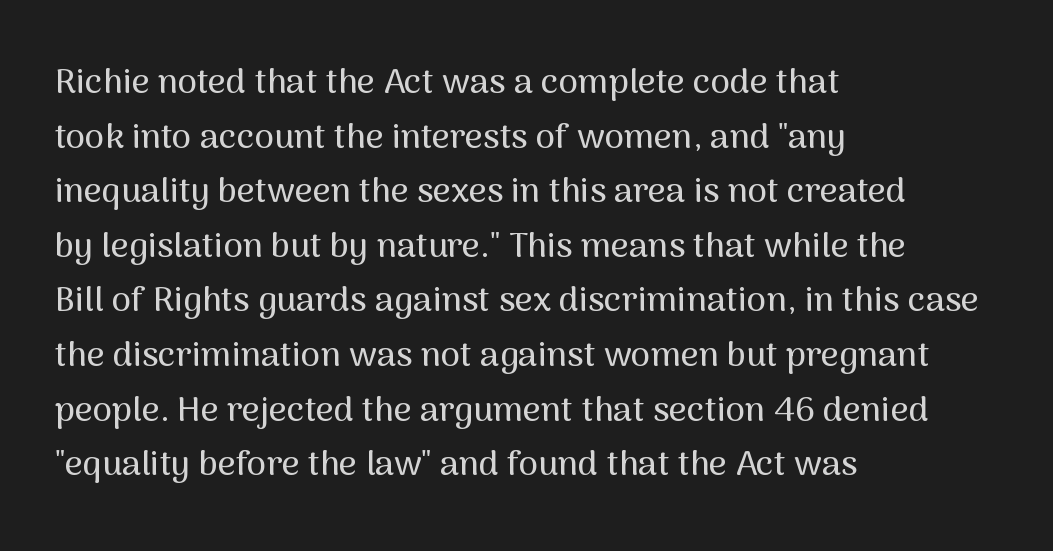
Q: Is the text italic (slanted)? A: No, it is upright.
Q: Is the typeface a serif or a sans-serif typeface? A: Sans-serif.
Q: Is the text underlined? A: No.
Q: How is the paragraph aligned? A: Left-aligned.
Q: Is the spacing between letters normal or unusually wide? A: Normal.
Q: Is the spacing between lines tight, normal or loose? A: Normal.
Q: Width (condensed, normal, or wide)? A: Normal.
Q: Stroke contrast? A: Medium.
Q: x-height? A: Medium.
Q: Monospaced? A: No.
